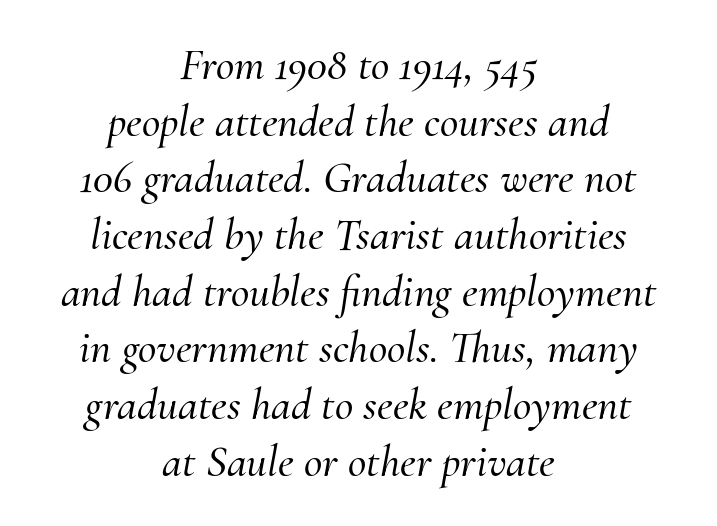
Q: Is the text italic (slanted)? A: Yes, it leans right by about 10 degrees.
Q: Is the typeface a serif or a sans-serif typeface? A: Serif.
Q: Is the text underlined? A: No.
Q: How is the paragraph aligned? A: Centered.
Q: Is the spacing between letters normal or unusually wide? A: Normal.
Q: Is the spacing between lines tight, normal or loose? A: Normal.
Q: Width (condensed, normal, or wide)? A: Normal.
Q: Stroke contrast? A: Medium.
Q: x-height? A: Small.
Q: Monospaced? A: No.
